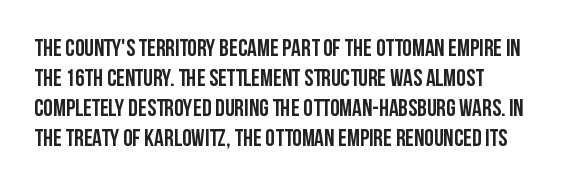
The characters look thick and weighty, a clear bold. Rows of type keep a routine distance in the vertical direction. Each word holds together tightly as a unit, with standard inter-letter gaps. Does the copy run flush right? No — it runs flush left. Beneath every word, the page is bare.
